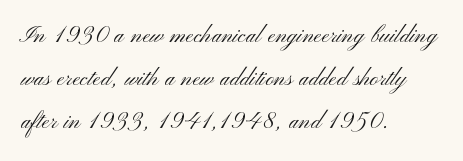
Q: Is the text bold? A: No.
Q: Is the text italic (slanted)? A: Yes.
Q: Is the typeface a serif or a sans-serif typeface? A: Sans-serif.
Q: Is the text underlined? A: No.
Q: How is the paragraph aligned? A: Left-aligned.
Q: Is the spacing between letters normal or unusually wide? A: Normal.
Q: Is the spacing between lines tight, normal or loose? A: Normal.
Q: Width (condensed, normal, or wide)? A: Wide.
Q: Stroke contrast? A: Medium.
Q: x-height? A: Small.
Q: Monospaced? A: No.
